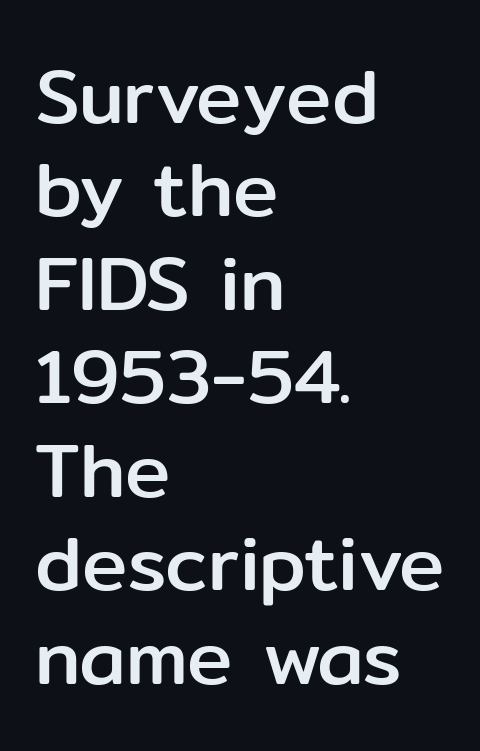
The image shows 76 px sans-serif type, upright; set left-aligned, line spacing 1.23x, normal letter spacing, not underlined; low stroke contrast and a medium x-height.
